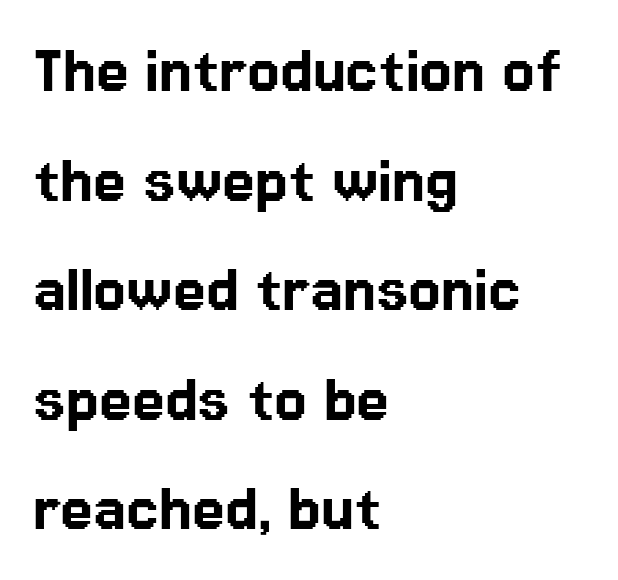
The image shows 74 px sans-serif type, upright; set left-aligned, normal line spacing (1.48x), normal letter spacing, not underlined; low stroke contrast and a medium x-height.
